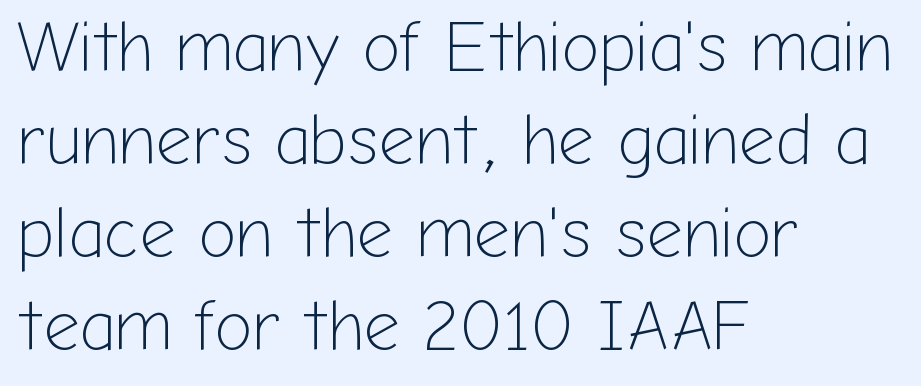
{"serif": "no", "italic": "no", "bold": "no", "weight": "light", "width": "normal", "stroke_contrast": "low", "x_height": "medium", "monospaced": "no", "underline": "no", "align": "left", "line_spacing": "normal", "line_spacing_ratio": 1.31, "letter_spacing": "normal", "letter_spacing_em": 0.0, "glyph_px": 71}
